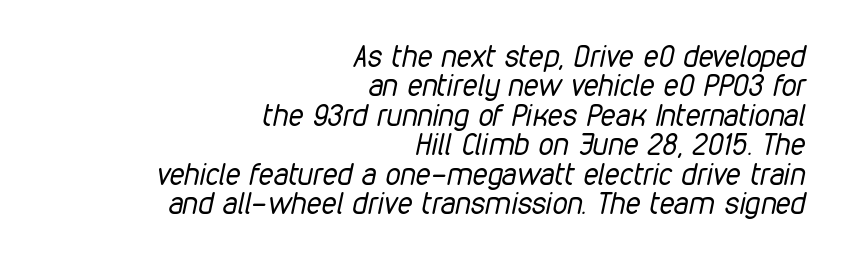
{"italic": "yes", "lean": "right", "slant_degrees": 12, "bold": "no", "weight": "regular", "width": "condensed", "stroke_contrast": "low", "x_height": "medium", "monospaced": "no", "underline": "no", "align": "right", "line_spacing": "tight", "line_spacing_ratio": 0.98, "letter_spacing": "normal", "letter_spacing_em": 0.0, "glyph_px": 30}
